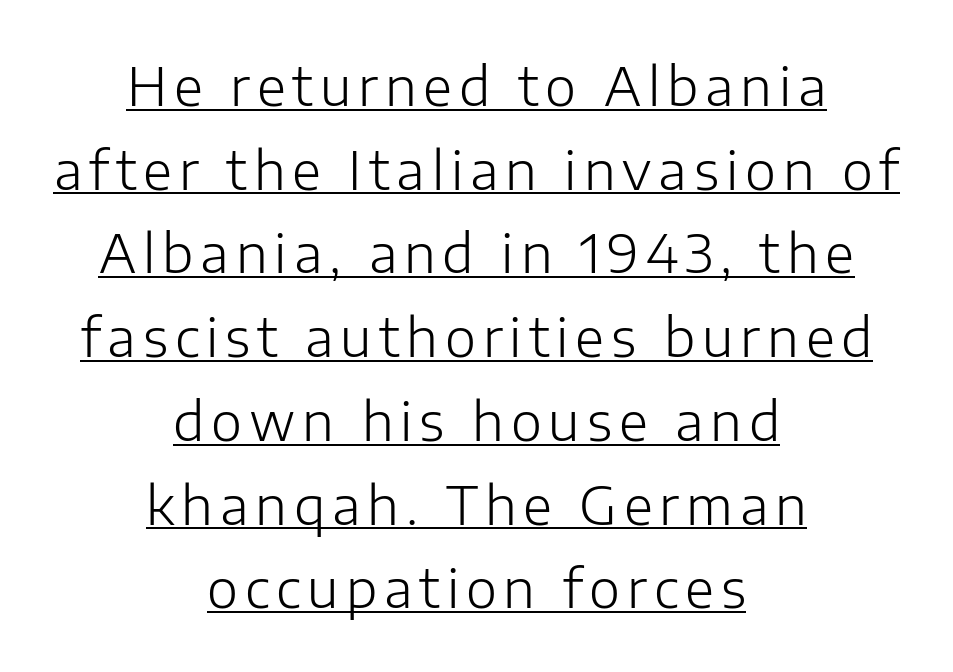
{"serif": "no", "italic": "no", "bold": "no", "weight": "light", "width": "normal", "stroke_contrast": "low", "x_height": "medium", "monospaced": "no", "underline": "yes", "align": "center", "line_spacing": "normal", "line_spacing_ratio": 1.58, "glyph_px": 53}
